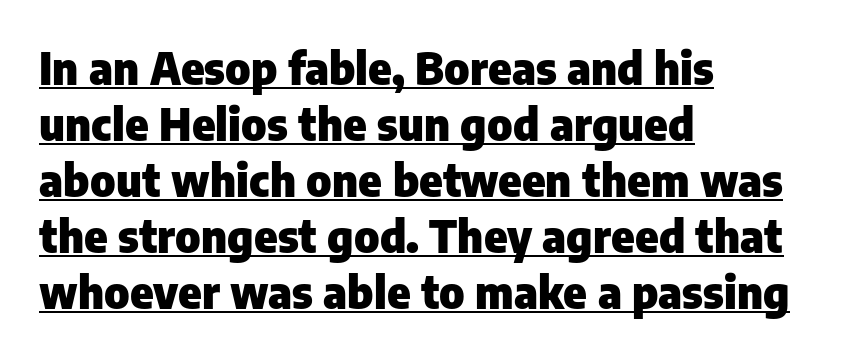
The image shows 44 px heavy sans-serif type, upright; set left-aligned, normal line spacing (1.27x), normal letter spacing, underlined; low stroke contrast and a medium x-height.
